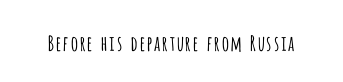
{"italic": "no", "bold": "no", "underline": "no", "letter_spacing": "normal", "letter_spacing_em": 0.0, "glyph_px": 21}
